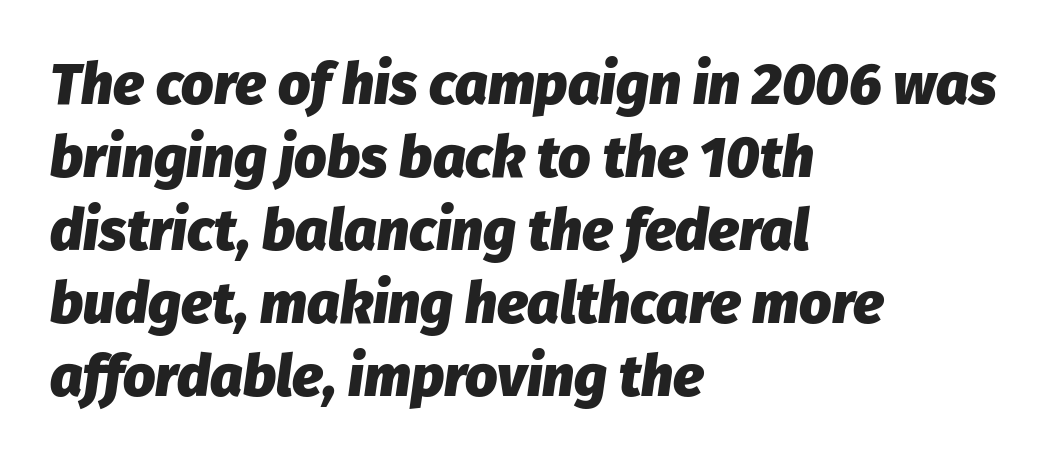
{"italic": "yes", "lean": "right", "slant_degrees": 8, "bold": "yes", "weight": "heavy", "width": "normal", "stroke_contrast": "low", "x_height": "medium", "monospaced": "no", "underline": "no", "align": "left", "line_spacing": "normal", "line_spacing_ratio": 1.28, "letter_spacing": "normal", "letter_spacing_em": 0.0, "glyph_px": 57}
